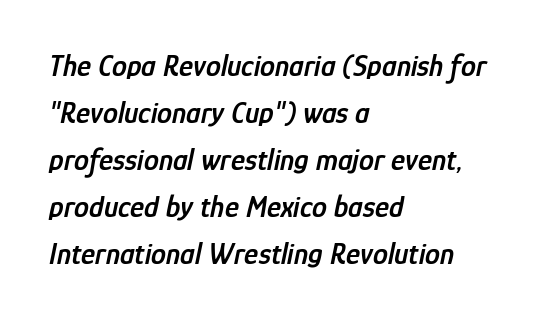
Q: Is the text bold? A: Semi-bold.
Q: Is the text italic (slanted)? A: Yes, it leans right by about 12 degrees.
Q: Is the text underlined? A: No.
Q: How is the paragraph aligned? A: Left-aligned.
Q: Is the spacing between letters normal or unusually wide? A: Normal.
Q: Is the spacing between lines tight, normal or loose? A: Normal.
Q: Width (condensed, normal, or wide)? A: Condensed.
Q: Stroke contrast? A: Low.
Q: x-height? A: Medium.
Q: Monospaced? A: No.
